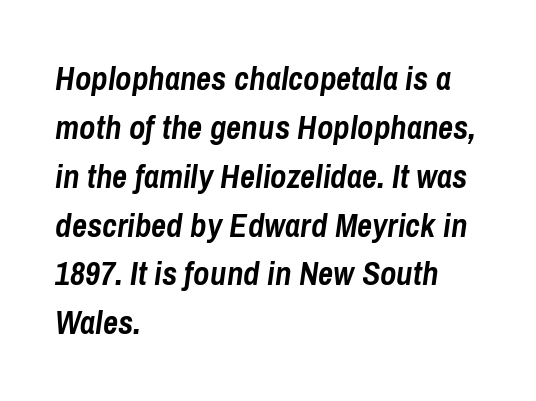
{"italic": "yes", "lean": "right", "slant_degrees": 8, "bold": "yes", "weight": "semibold", "width": "condensed", "stroke_contrast": "low", "x_height": "medium", "monospaced": "no", "underline": "no", "align": "left", "line_spacing": "normal", "line_spacing_ratio": 1.48, "letter_spacing": "normal", "letter_spacing_em": 0.0, "glyph_px": 33}
